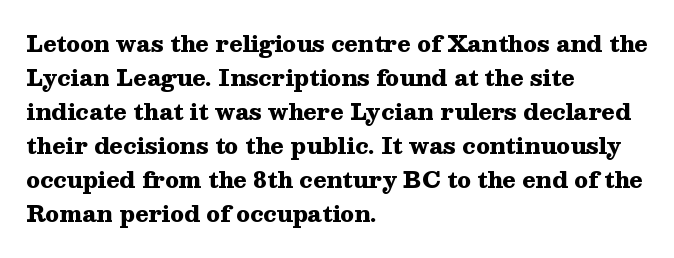
The image shows 22 px bold type, upright; set left-aligned, normal line spacing (1.55x), normal letter spacing, not underlined.
